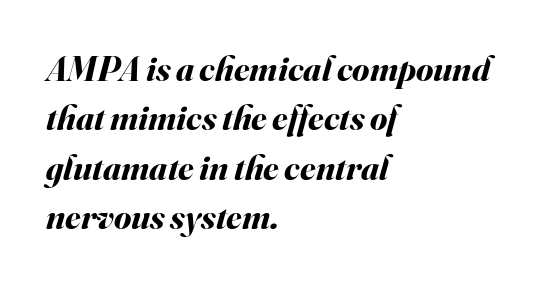
{"italic": "yes", "lean": "right", "slant_degrees": 16, "bold": "yes", "weight": "bold", "width": "normal", "stroke_contrast": "medium", "x_height": "small", "monospaced": "no", "underline": "no", "align": "left", "line_spacing": "normal", "line_spacing_ratio": 1.41, "letter_spacing": "normal", "letter_spacing_em": 0.0, "glyph_px": 35}
